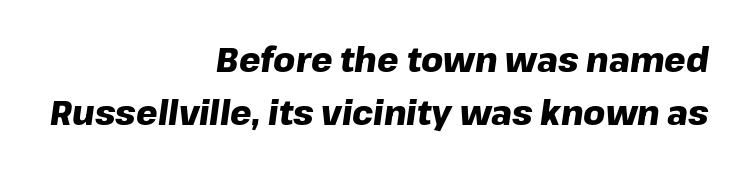
Q: Is the text bold? A: Yes.
Q: Is the text italic (slanted)? A: Yes, it leans right by about 8 degrees.
Q: Is the text underlined? A: No.
Q: How is the paragraph aligned? A: Right-aligned.
Q: Is the spacing between letters normal or unusually wide? A: Normal.
Q: Is the spacing between lines tight, normal or loose? A: Normal.
Q: Width (condensed, normal, or wide)? A: Normal.
Q: Stroke contrast? A: Low.
Q: x-height? A: Medium.
Q: Monospaced? A: No.
